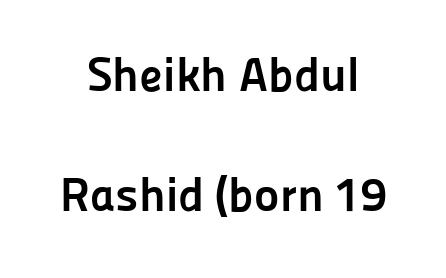
What's the leading like? Stretched, with rows far apart. The area under the type is left untouched. A full-strength bold gives these letters their thick strokes. Check where the strokes stop: nothing finishes them off — pure sans. Tall strokes in this sample are plumb rather than angled. Nobody touched the tracking dial on this one.
